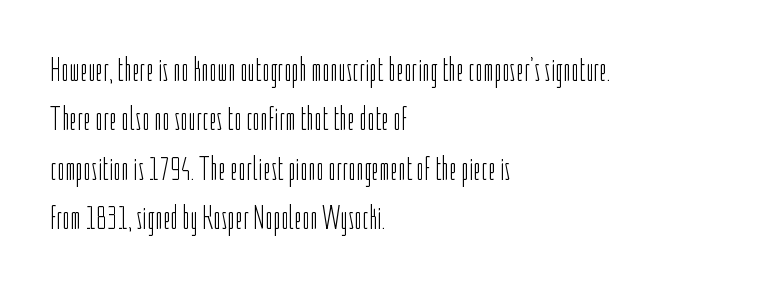
Q: Is the text bold? A: No.
Q: Is the text italic (slanted)? A: No, it is upright.
Q: Is the typeface a serif or a sans-serif typeface? A: Sans-serif.
Q: Is the text underlined? A: No.
Q: How is the paragraph aligned? A: Left-aligned.
Q: Is the spacing between letters normal or unusually wide? A: Normal.
Q: Is the spacing between lines tight, normal or loose? A: Normal.
Q: Width (condensed, normal, or wide)? A: Condensed.
Q: Stroke contrast? A: Low.
Q: x-height? A: Medium.
Q: Monospaced? A: No.
